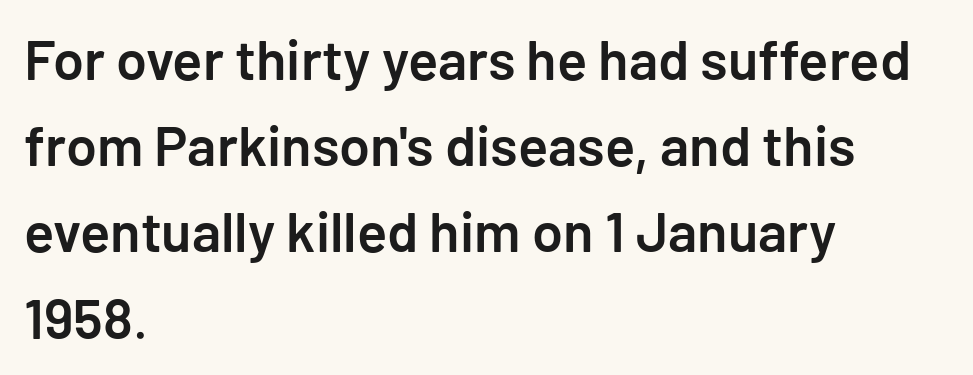
The image shows 56 px semibold sans-serif type, upright; set left-aligned, normal line spacing (1.54x), normal letter spacing, not underlined; low stroke contrast and a medium x-height.
